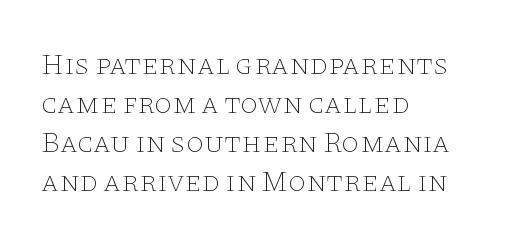
The face looks like a standard text weight, possibly lighter. The lettering holds an erect, upright posture throughout. Compared with typical paragraphs, the rows here are spaced about the same. Think of a printed novel: that variable character pitch is what you see here.
